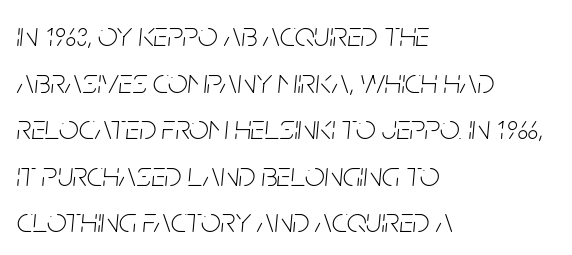
The image shows 35 px thin, condensed type, italic (leaning right); set left-aligned, normal line spacing (1.33x), normal letter spacing, not underlined; low stroke contrast and a large x-height.
